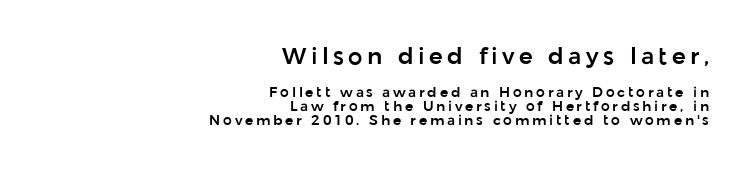
Q: Is the text italic (slanted)? A: No, it is upright.
Q: Is the text underlined? A: No.
Q: How is the paragraph aligned? A: Right-aligned.
Q: Is the spacing between lines tight, normal or loose? A: Tight.
Q: Which block of text is set in a larger size, the first (top) or the second (bottom)? A: The first (top) one.
